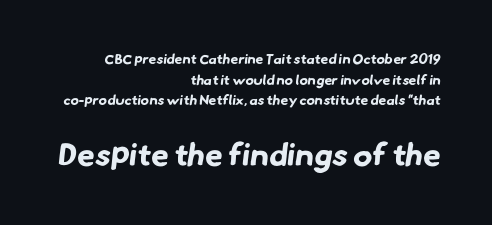
Note: smaller setting up top, larger setting below. Stroke thickness is high; the sample reads as a true bold. Nobody touched the tracking dial on this one. Rows of type keep a routine distance in the vertical direction.
